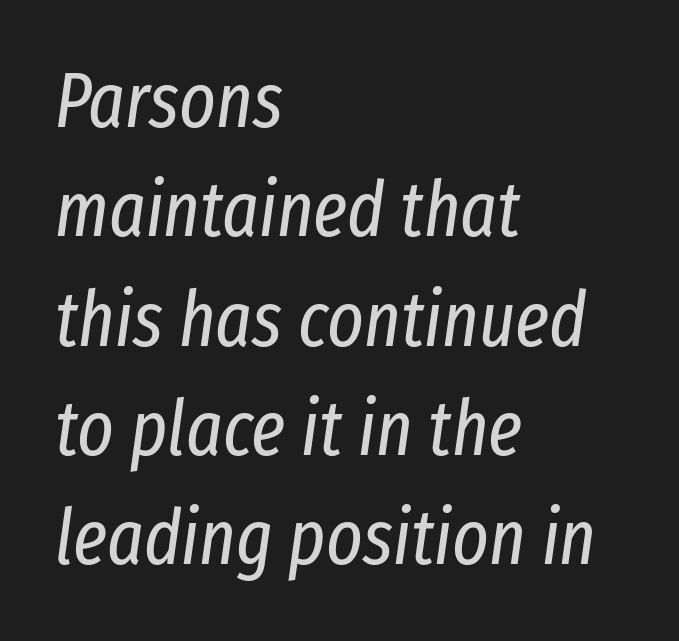
The image shows 77 px regular-weight, condensed type, italic (leaning right); set left-aligned, normal line spacing (1.42x), normal letter spacing, not underlined; low stroke contrast and a medium x-height.
